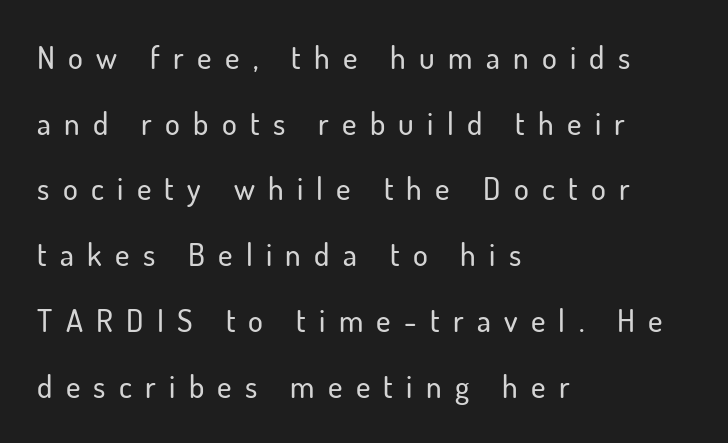
The image shows 31 px sans-serif type, upright; set left-aligned, loose line spacing (2.12x), unusually wide letter spacing (+0.43 em), not underlined; low stroke contrast and a small x-height.
